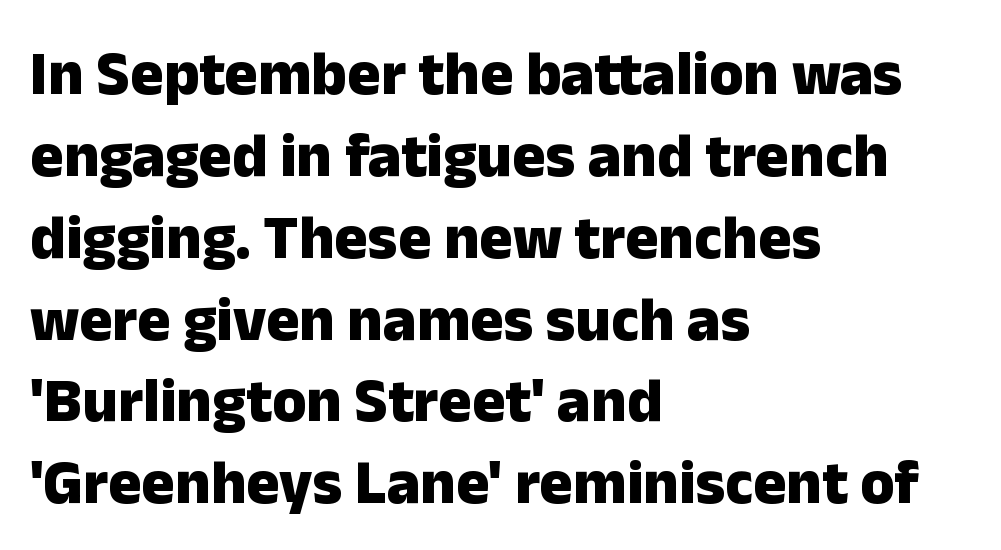
Q: Is the text bold? A: Yes.
Q: Is the text italic (slanted)? A: No, it is upright.
Q: Is the typeface a serif or a sans-serif typeface? A: Sans-serif.
Q: Is the text underlined? A: No.
Q: How is the paragraph aligned? A: Left-aligned.
Q: Is the spacing between letters normal or unusually wide? A: Normal.
Q: Is the spacing between lines tight, normal or loose? A: Normal.
Q: Width (condensed, normal, or wide)? A: Normal.
Q: Stroke contrast? A: Low.
Q: x-height? A: Medium.
Q: Monospaced? A: No.
